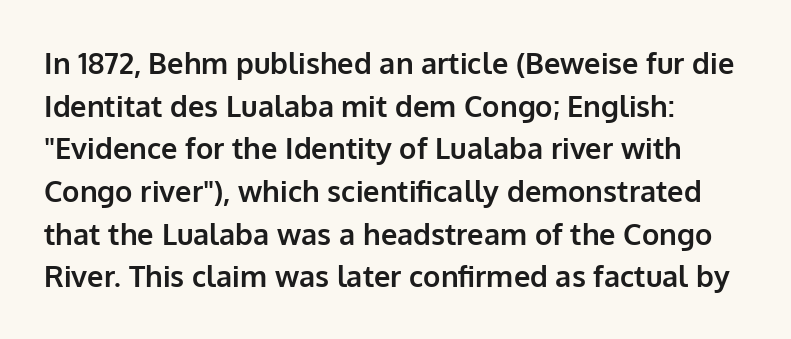
Q: Is the text bold? A: Yes.
Q: Is the text italic (slanted)? A: No, it is upright.
Q: Is the typeface a serif or a sans-serif typeface? A: Sans-serif.
Q: Is the text underlined? A: No.
Q: How is the paragraph aligned? A: Left-aligned.
Q: Is the spacing between letters normal or unusually wide? A: Normal.
Q: Is the spacing between lines tight, normal or loose? A: Normal.
Q: Width (condensed, normal, or wide)? A: Normal.
Q: Stroke contrast? A: Low.
Q: x-height? A: Medium.
Q: Monospaced? A: No.
